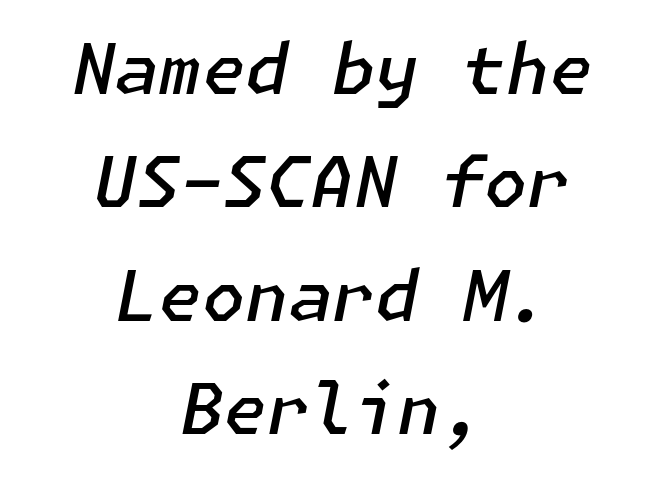
The letterforms sit shoulder to shoulder at normal distance. Glance below the letters and you will spot only blank space. How would I describe the line gaps? Plain and ordinary. Centered paragraph, ragged on both sides.
